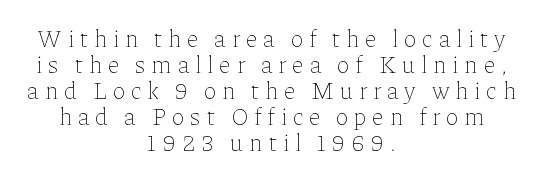
The text block is weighted toward neither margin, spreading evenly from the middle. Heft: none added — not bold. Unmarked baselines from the first word to the last. Leading: reduced. The tracking jumps out immediately: characters are airy and widely separated.
